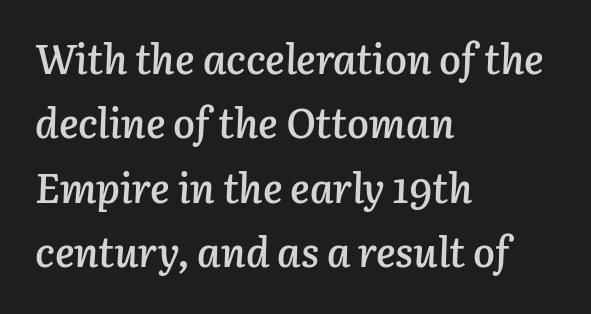
Every row of glyphs begins at an identical x-position on the left. Caption: semibold face, moderately heavy strokes. The rendering uses natural spacing where letterforms have individual widths. Check under the words: just untouched page. Between one letter and the next there's only the usual sliver of space.
